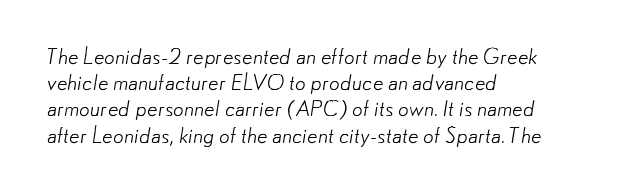
The image shows 21 px text type; set left-aligned, normal line spacing (1.25x), normal letter spacing, not underlined.
